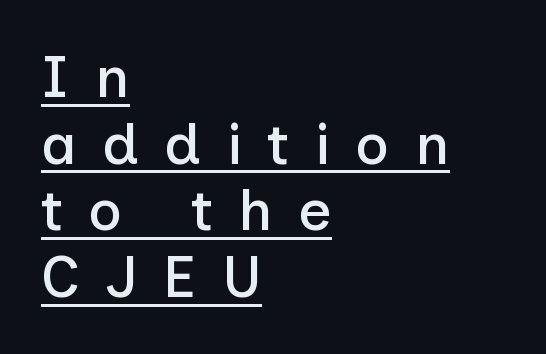
{"serif": "no", "italic": "no", "width": "normal", "stroke_contrast": "low", "x_height": "medium", "monospaced": "no", "underline": "yes", "align": "left", "line_spacing": "tight", "line_spacing_ratio": 1.15, "letter_spacing": "wide", "letter_spacing_em": 0.44, "glyph_px": 58}
